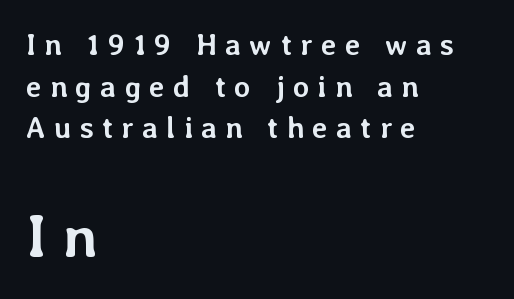
Q: Is the text bold? A: Yes.
Q: Is the text italic (slanted)? A: No, it is upright.
Q: Is the text underlined? A: No.
Q: How is the paragraph aligned? A: Left-aligned.
Q: Is the spacing between letters normal or unusually wide? A: Unusually wide.
Q: Is the spacing between lines tight, normal or loose? A: Normal.
Q: Which block of text is set in a larger size, the first (top) or the second (bottom)? A: The second (bottom) one.
Q: Width (condensed, normal, or wide)? A: Normal.
Q: Stroke contrast? A: Low.
Q: x-height? A: Medium.
Q: Monospaced? A: No.
